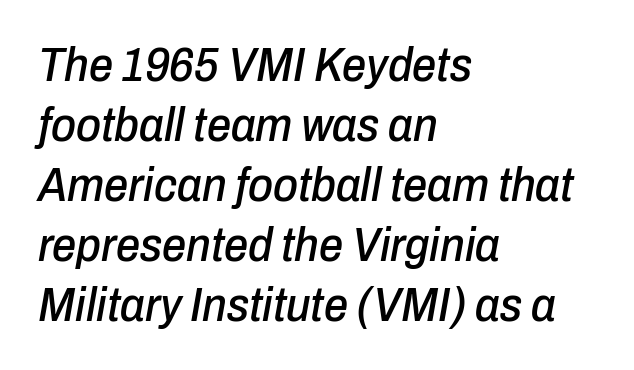
The string is rendered with underlining switched off. The vertical gap from one line to the next is medium. Italic: yes, the glyphs are oblique. One-word summary of the alignment: left.
